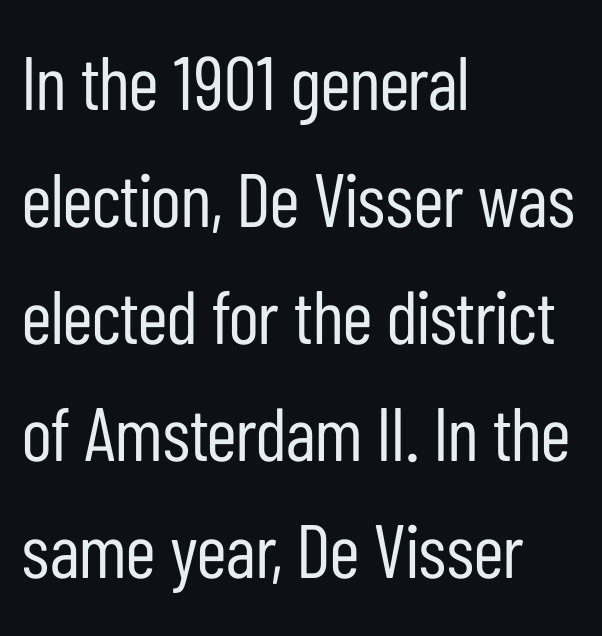
The image shows 75 px regular-weight, condensed sans-serif type, upright; set left-aligned, normal line spacing (1.56x), normal letter spacing, not underlined; low stroke contrast and a medium x-height.
